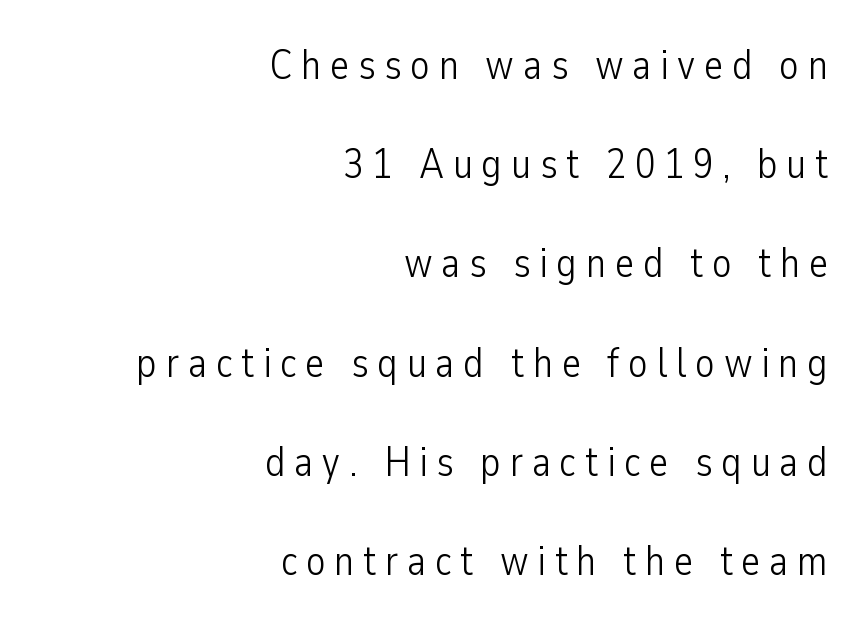
How are the letters spaced? Widely, with obvious added tracking. Where is the straight margin? On the right. Proportional: the letters do not fall into vertical columns. Leading: increased. The characters display no serif detailing; their extremities are plain.
